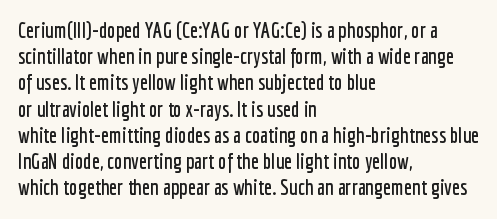
A typesetter would call this leading conventional body-copy spacing. Upright lettering throughout. This rendering uses left alignment, leaving the right contour irregular. The letterforms sit shoulder to shoulder at normal distance. Decoration check: the copy has no underline.
